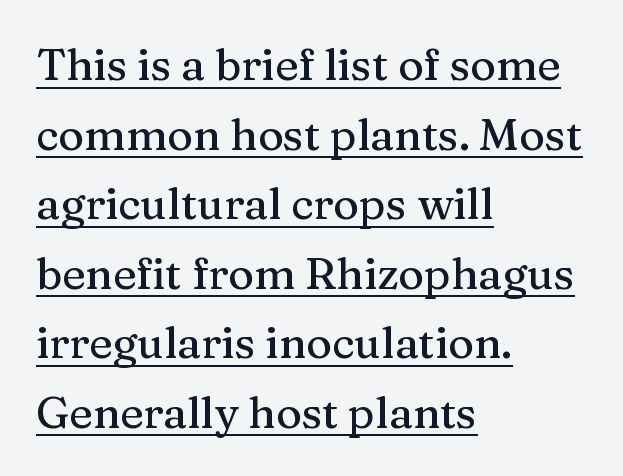
{"serif": "yes", "italic": "no", "width": "normal", "stroke_contrast": "medium", "x_height": "medium", "monospaced": "no", "underline": "yes", "align": "left", "line_spacing": "normal", "line_spacing_ratio": 1.58, "letter_spacing": "normal", "letter_spacing_em": 0.0, "glyph_px": 44}
